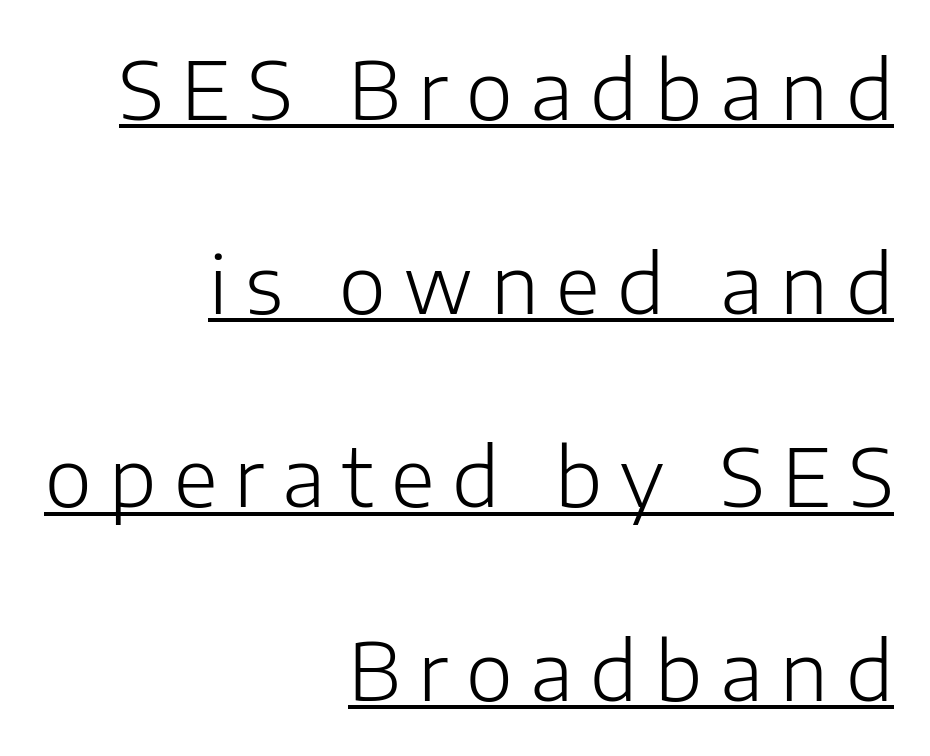
The image shows 80 px light sans-serif type, upright; set right-aligned, loose line spacing (2.42x), unusually wide letter spacing (+0.22 em), underlined; low stroke contrast and a medium x-height.
